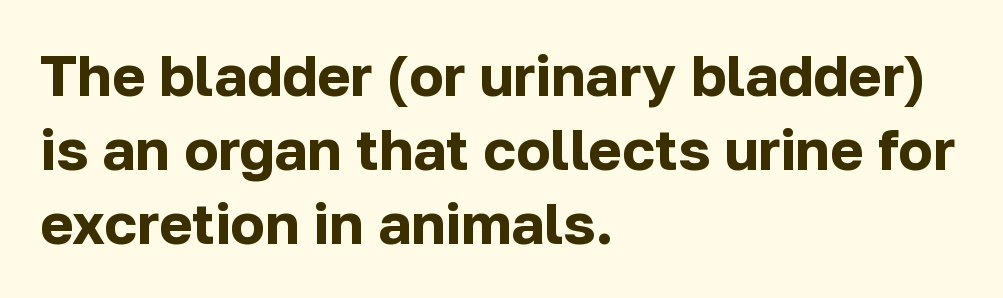
{"serif": "no", "italic": "no", "bold": "yes", "weight": "bold", "width": "normal", "stroke_contrast": "low", "x_height": "medium", "monospaced": "no", "underline": "no", "align": "left", "line_spacing": "normal", "line_spacing_ratio": 1.3, "letter_spacing": "normal", "letter_spacing_em": 0.0, "glyph_px": 57}
